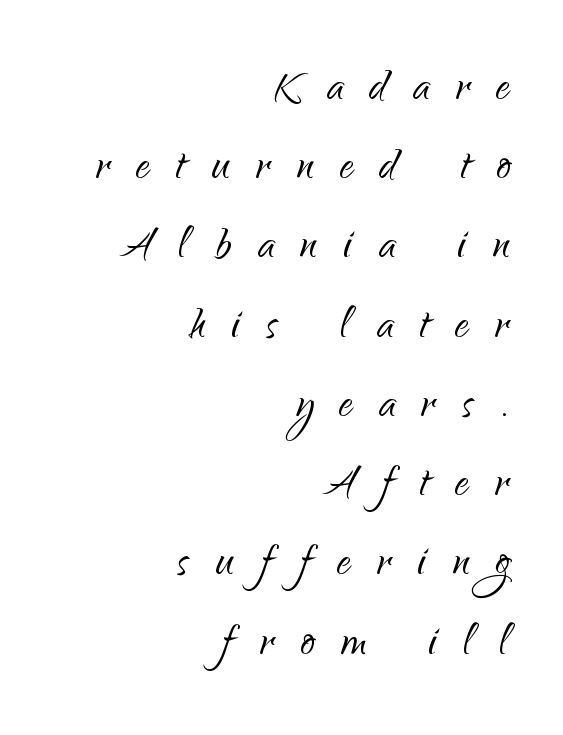
Students, note that the glyphs here are deliberately spaced far apart. The weight would be labelled regular, book, light, or lighter still. This is sans-serif lettering, the kind often seen on screens and signage.
